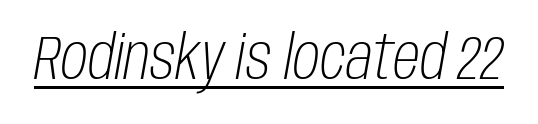
Q: Is the text bold? A: No.
Q: Is the text italic (slanted)? A: Yes, it leans right by about 10 degrees.
Q: Is the text underlined? A: Yes.
Q: Is the spacing between letters normal or unusually wide? A: Normal.
Q: Width (condensed, normal, or wide)? A: Condensed.
Q: Stroke contrast? A: Low.
Q: x-height? A: Large.
Q: Monospaced? A: No.
